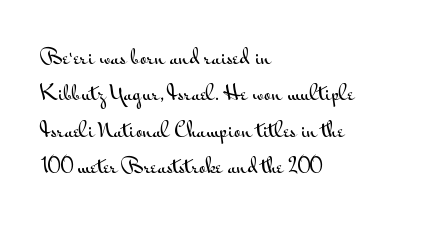
{"underline": "no", "align": "left", "line_spacing_ratio": 1.82, "letter_spacing": "normal", "letter_spacing_em": 0.0, "glyph_px": 20}
